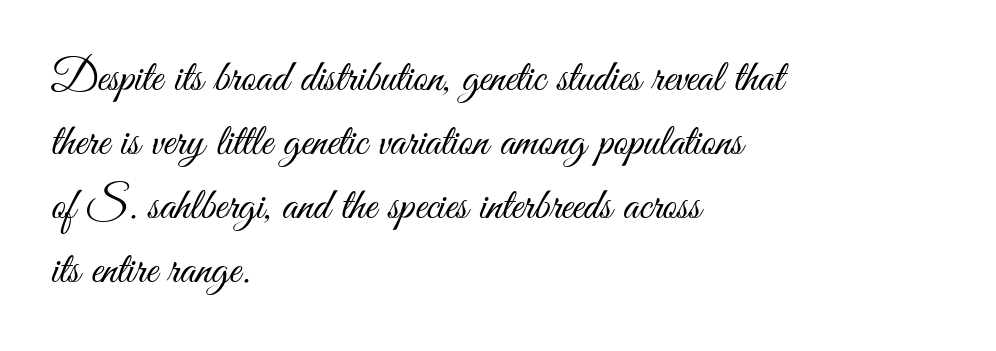
{"serif": "no", "bold": "no", "weight": "light", "width": "condensed", "stroke_contrast": "medium", "x_height": "small", "monospaced": "no", "underline": "no", "align": "left", "line_spacing": "normal", "line_spacing_ratio": 1.42, "letter_spacing": "normal", "letter_spacing_em": 0.0, "glyph_px": 45}
